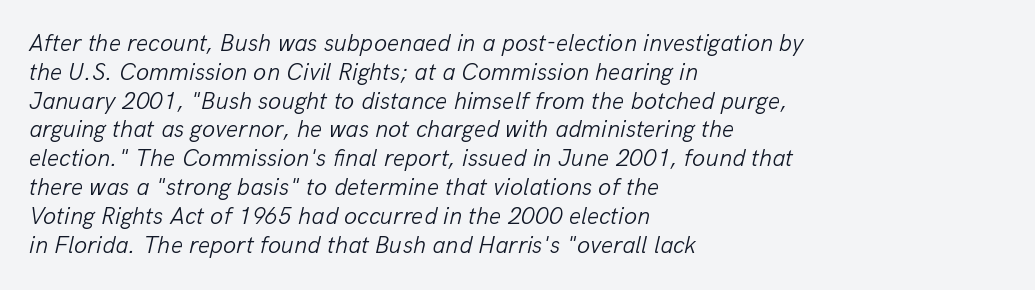
{"italic": "yes", "lean": "right", "slant_degrees": 13, "bold": "no", "underline": "no", "align": "left", "line_spacing_ratio": 1.2, "letter_spacing": "normal", "letter_spacing_em": 0.0, "glyph_px": 24}
